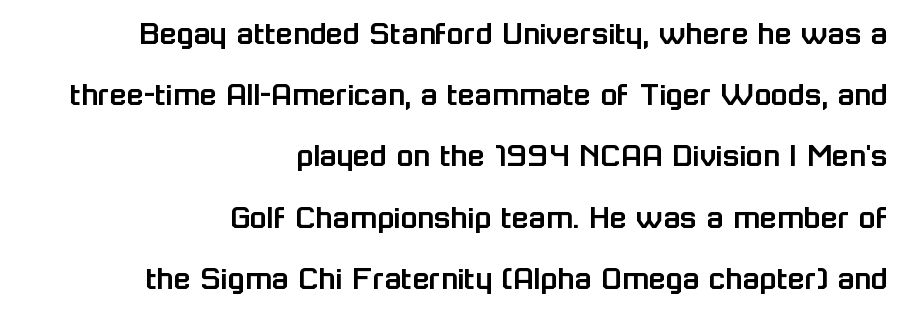
Reading down the block, your eye finds every line finishing at a fixed right position. Designer's note — italics off, roman on. Each word holds together tightly as a unit, with standard inter-letter gaps. The letters advance in unequal steps, a hallmark of proportional type. The gap between lines stays unmarked. You can tell from the bare stems that sans-serif type was used.
